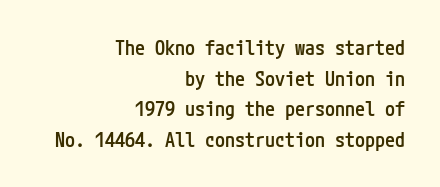
Q: Is the text bold? A: Semi-bold.
Q: Is the text italic (slanted)? A: No, it is upright.
Q: Is the text underlined? A: No.
Q: How is the paragraph aligned? A: Right-aligned.
Q: Is the spacing between letters normal or unusually wide? A: Normal.
Q: Is the spacing between lines tight, normal or loose? A: Normal.
